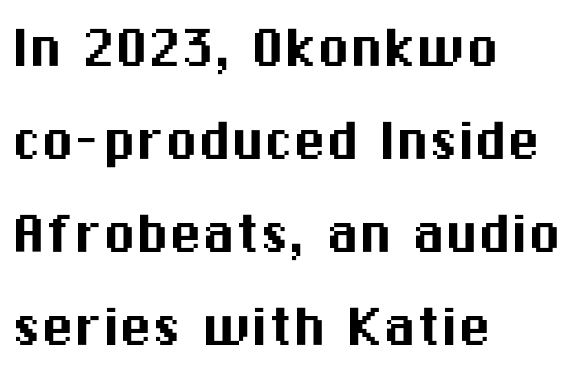
The image shows 66 px sans-serif type, upright; set left-aligned, normal line spacing (1.41x), normal letter spacing, not underlined; medium stroke contrast and a medium x-height.
